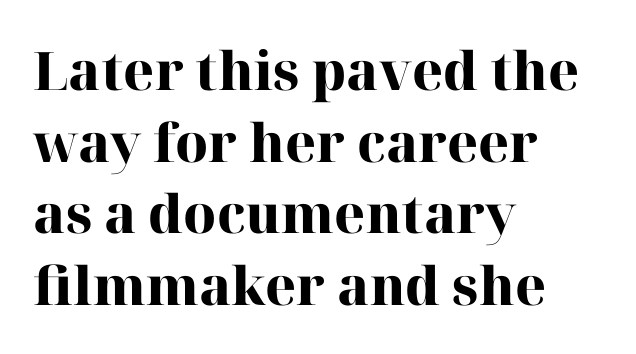
This sample uses a serif face. This rendering uses left alignment, leaving the right contour irregular. Unlike italic type, these characters show no tilt at all. Varying glyph widths throughout — classic text-font behaviour.
